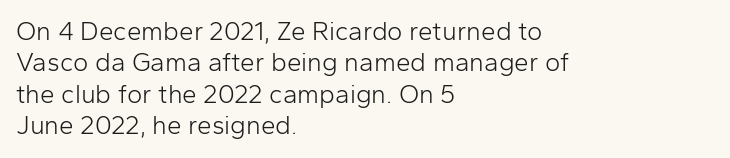
{"italic": "no", "bold": "no", "underline": "no", "align": "left", "line_spacing_ratio": 1.21, "letter_spacing": "normal", "letter_spacing_em": 0.0, "glyph_px": 26}
